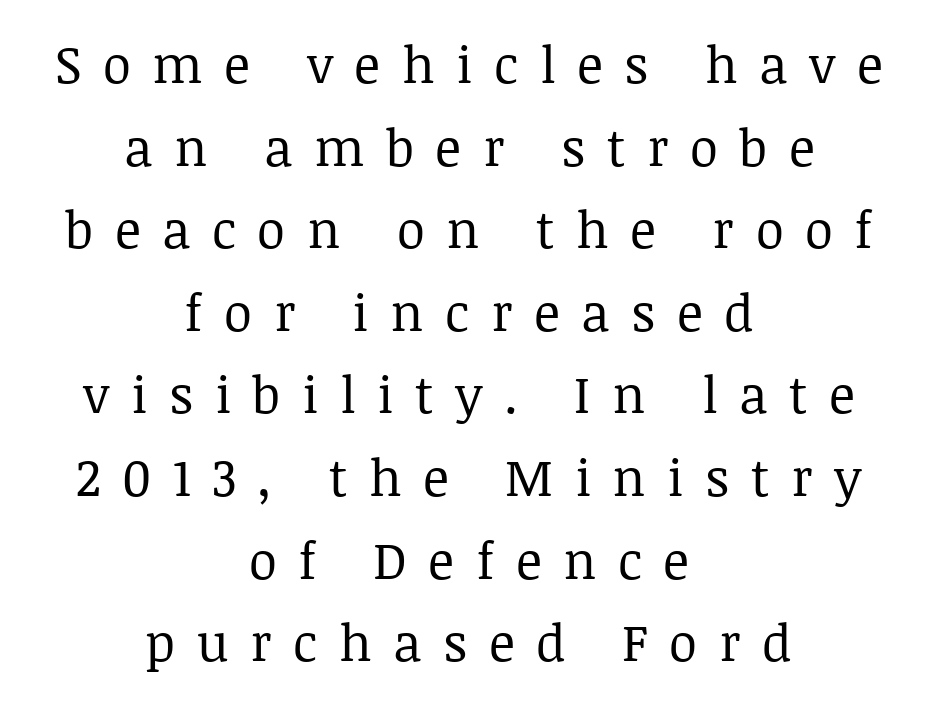
Q: Is the text bold? A: No.
Q: Is the text italic (slanted)? A: No, it is upright.
Q: Is the typeface a serif or a sans-serif typeface? A: Serif.
Q: Is the text underlined? A: No.
Q: How is the paragraph aligned? A: Centered.
Q: Is the spacing between letters normal or unusually wide? A: Unusually wide.
Q: Is the spacing between lines tight, normal or loose? A: Normal.
Q: Width (condensed, normal, or wide)? A: Normal.
Q: Stroke contrast? A: Low.
Q: x-height? A: Large.
Q: Monospaced? A: No.
